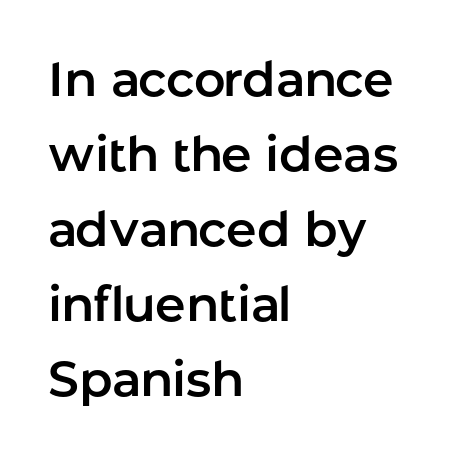
The image shows 49 px sans-serif type, upright; set left-aligned, normal line spacing (1.53x), normal letter spacing, not underlined; low stroke contrast and a medium x-height.
